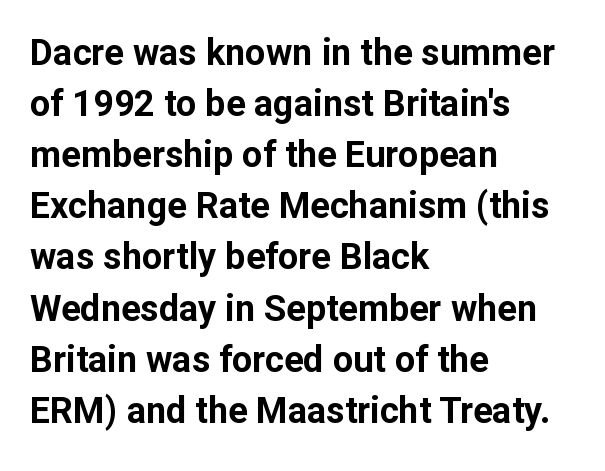
{"serif": "no", "italic": "no", "bold": "yes", "weight": "bold", "width": "normal", "stroke_contrast": "low", "x_height": "medium", "monospaced": "no", "underline": "no", "align": "left", "line_spacing": "normal", "line_spacing_ratio": 1.42, "letter_spacing": "normal", "letter_spacing_em": 0.0, "glyph_px": 36}
